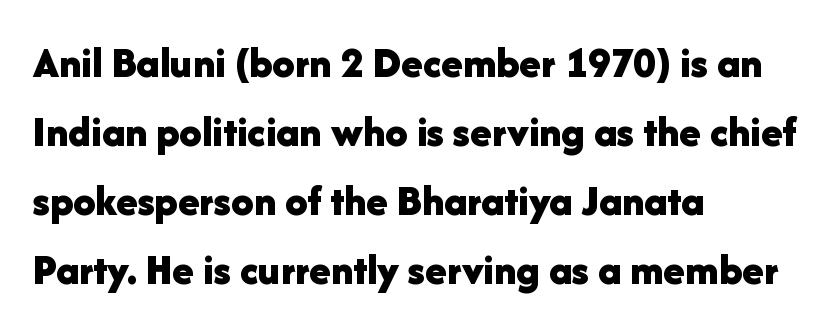
{"serif": "no", "italic": "no", "bold": "yes", "weight": "bold", "width": "normal", "stroke_contrast": "low", "x_height": "medium", "monospaced": "no", "underline": "no", "align": "left", "line_spacing": "normal", "line_spacing_ratio": 1.57, "letter_spacing": "normal", "letter_spacing_em": 0.0, "glyph_px": 44}
